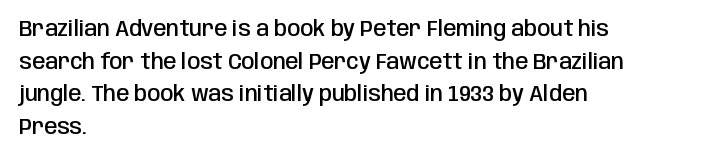
The image shows 21 px text type, upright; set left-aligned, normal line spacing (1.55x), normal letter spacing, not underlined.
